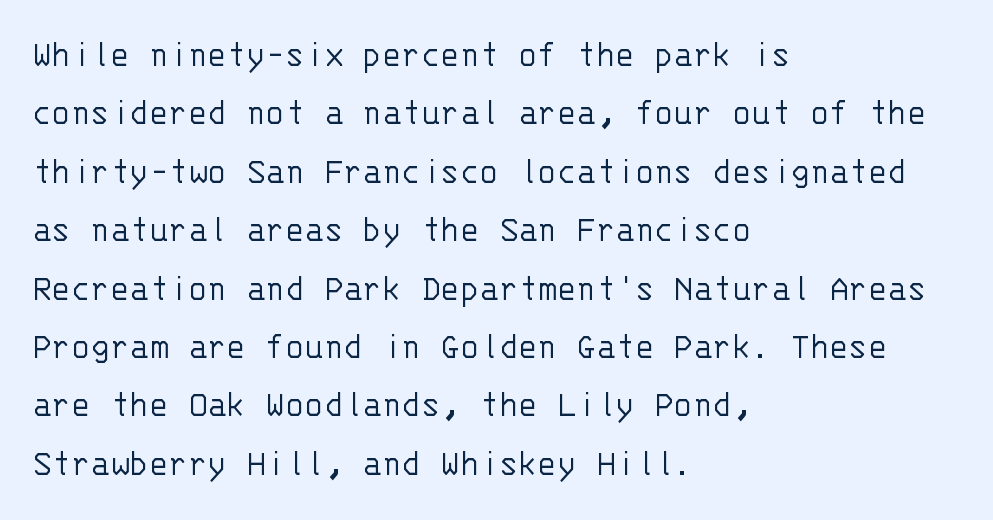
{"serif": "no", "italic": "no", "bold": "no", "weight": "light", "width": "normal", "stroke_contrast": "low", "x_height": "large", "monospaced": "yes", "underline": "no", "align": "left", "line_spacing": "normal", "line_spacing_ratio": 1.46, "letter_spacing": "normal", "letter_spacing_em": 0.0, "glyph_px": 40}
